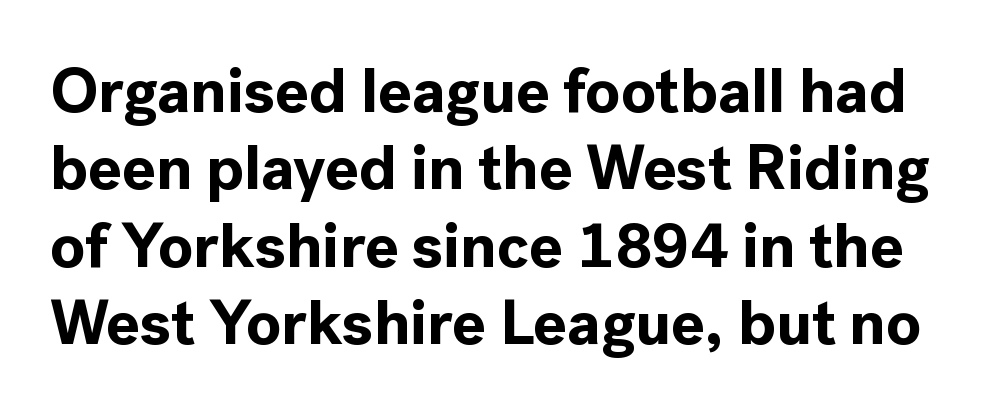
The passage shown has conventional tracking throughout. Is this a fixed-width face? No — the glyphs have proportional, varying widths. Anything drawn beneath the words? Only blank space. Note: no serifs on the glyphs. Does the lettering tilt? It doesn't — this is upright.
